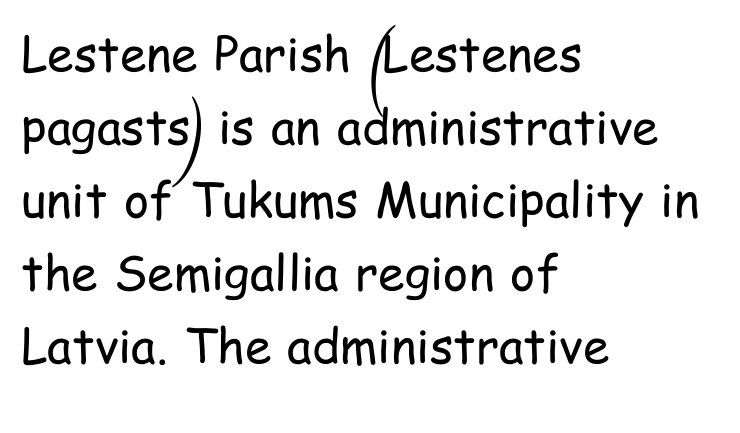
Q: Is the text bold? A: No.
Q: Is the text italic (slanted)? A: No, it is upright.
Q: Is the typeface a serif or a sans-serif typeface? A: Sans-serif.
Q: Is the text underlined? A: No.
Q: How is the paragraph aligned? A: Left-aligned.
Q: Is the spacing between letters normal or unusually wide? A: Normal.
Q: Is the spacing between lines tight, normal or loose? A: Normal.
Q: Width (condensed, normal, or wide)? A: Condensed.
Q: Stroke contrast? A: Low.
Q: x-height? A: Medium.
Q: Monospaced? A: No.
